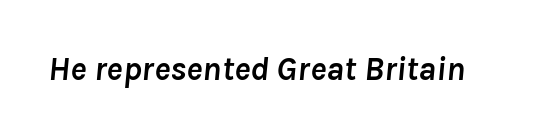
Q: Is the text bold? A: Yes.
Q: Is the text italic (slanted)? A: Yes, it leans right by about 8 degrees.
Q: Is the text underlined? A: No.
Q: Is the spacing between letters normal or unusually wide? A: Normal.
Q: Width (condensed, normal, or wide)? A: Normal.
Q: Stroke contrast? A: Low.
Q: x-height? A: Medium.
Q: Monospaced? A: No.
